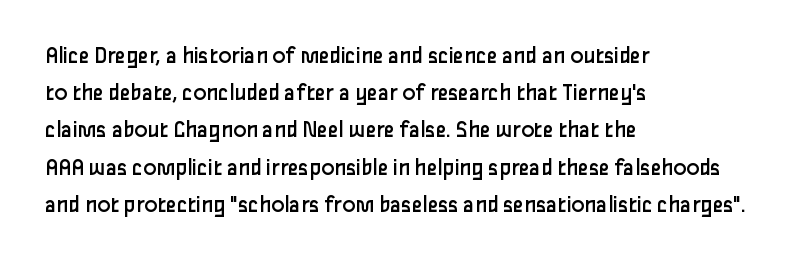
{"italic": "no", "bold": "no", "underline": "no", "align": "left", "line_spacing": "normal", "line_spacing_ratio": 1.55, "letter_spacing": "normal", "letter_spacing_em": 0.0, "glyph_px": 24}
